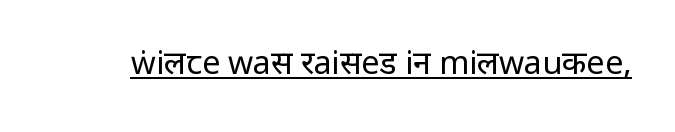
These lines keep a tight, regular rhythm from letter to letter. Observe the absence of serifs on each vertical stroke in this sample. Each stroke keeps to a modest, everyday thickness or less. Notice how a bar underscores the lettering throughout.
